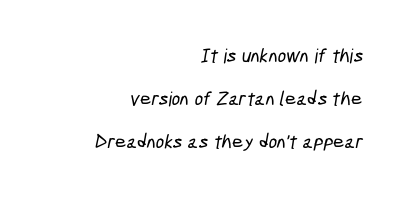
{"underline": "no", "align": "right", "line_spacing": "loose", "line_spacing_ratio": 2.16, "letter_spacing": "normal", "letter_spacing_em": 0.0, "glyph_px": 20}
